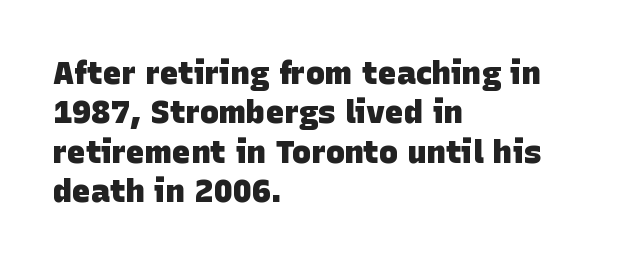
Q: Is the text bold? A: Yes.
Q: Is the typeface a serif or a sans-serif typeface? A: Sans-serif.
Q: Is the text underlined? A: No.
Q: How is the paragraph aligned? A: Left-aligned.
Q: Is the spacing between letters normal or unusually wide? A: Normal.
Q: Width (condensed, normal, or wide)? A: Normal.
Q: Stroke contrast? A: Low.
Q: x-height? A: Large.
Q: Monospaced? A: No.
